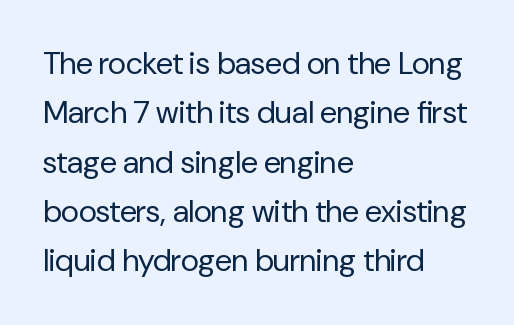
The image shows 31 px regular-weight sans-serif type, upright; set left-aligned, normal line spacing (1.59x), normal letter spacing, not underlined; low stroke contrast and a medium x-height.
